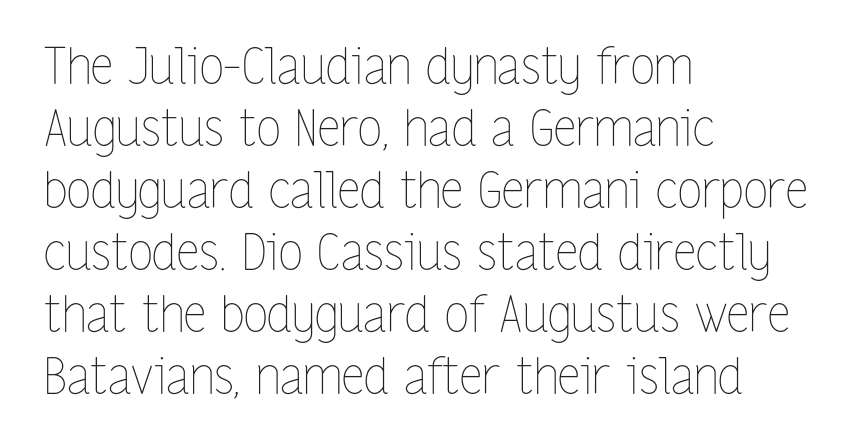
The image shows 50 px thin, condensed type, upright; set left-aligned, line spacing 1.24x, normal letter spacing, not underlined; low stroke contrast and a medium x-height.
